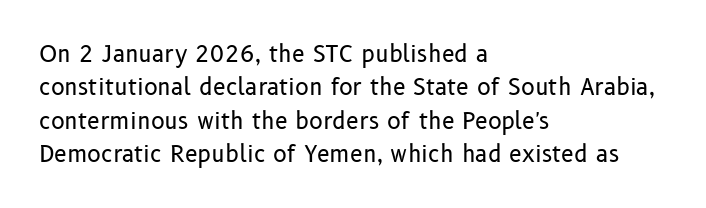
{"italic": "no", "bold": "no", "underline": "no", "align": "left", "line_spacing": "normal", "line_spacing_ratio": 1.45, "letter_spacing": "normal", "letter_spacing_em": 0.0, "glyph_px": 23}
